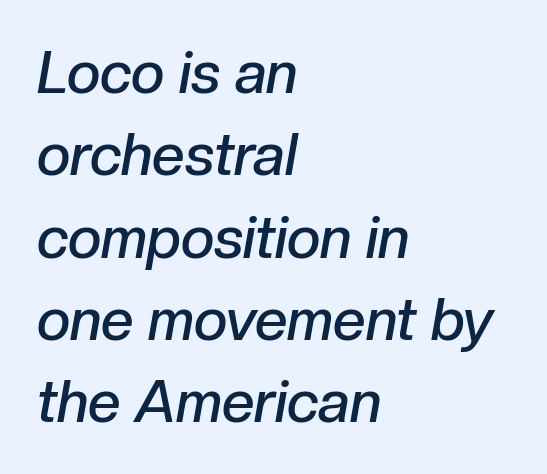
The image shows 58 px semibold type, italic (leaning right); set left-aligned, normal line spacing (1.42x), normal letter spacing, not underlined; low stroke contrast and a medium x-height.
